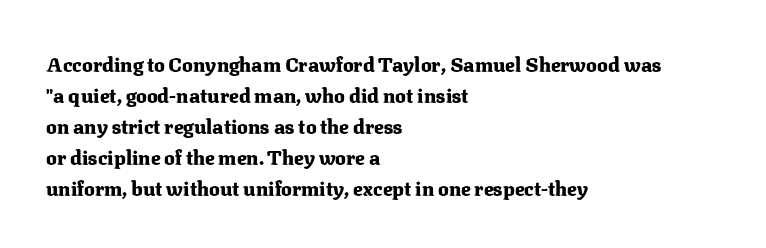
This is heavy type, rendered in bold. No extra tracking has been applied to these lines. The lines in this sample share a left origin and differ only in where they stop. A typesetter would call this leading conventional body-copy spacing. The typography opts for an upright posture over an oblique one. No word sits above an underline.
